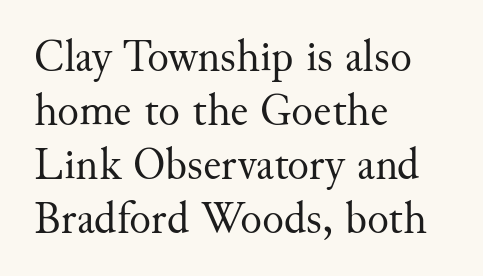
{"serif": "yes", "italic": "no", "bold": "no", "weight": "regular", "width": "normal", "stroke_contrast": "medium", "x_height": "small", "monospaced": "no", "underline": "no", "align": "left", "line_spacing_ratio": 1.2, "letter_spacing": "normal", "letter_spacing_em": 0.0, "glyph_px": 45}
